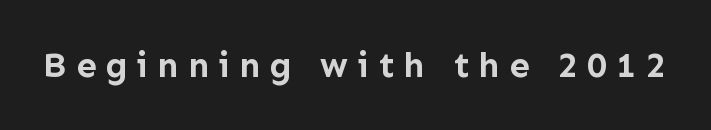
{"serif": "no", "italic": "no", "bold": "yes", "weight": "semibold", "width": "normal", "stroke_contrast": "low", "x_height": "medium", "monospaced": "no", "underline": "no", "letter_spacing": "wide", "letter_spacing_em": 0.25, "glyph_px": 36}
